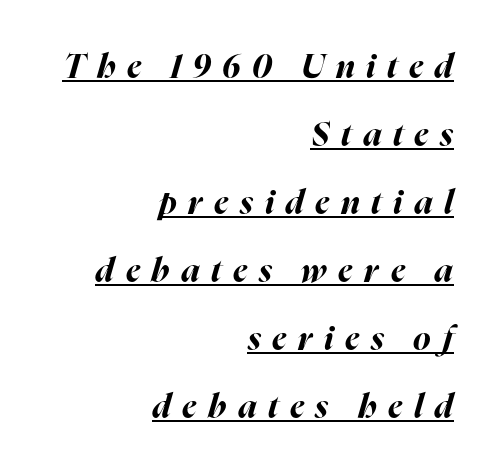
{"italic": "yes", "lean": "right", "slant_degrees": 16, "bold": "yes", "weight": "bold", "width": "normal", "stroke_contrast": "high", "x_height": "medium", "monospaced": "no", "underline": "yes", "align": "right", "line_spacing": "loose", "line_spacing_ratio": 2.06, "letter_spacing": "wide", "letter_spacing_em": 0.35, "glyph_px": 33}
